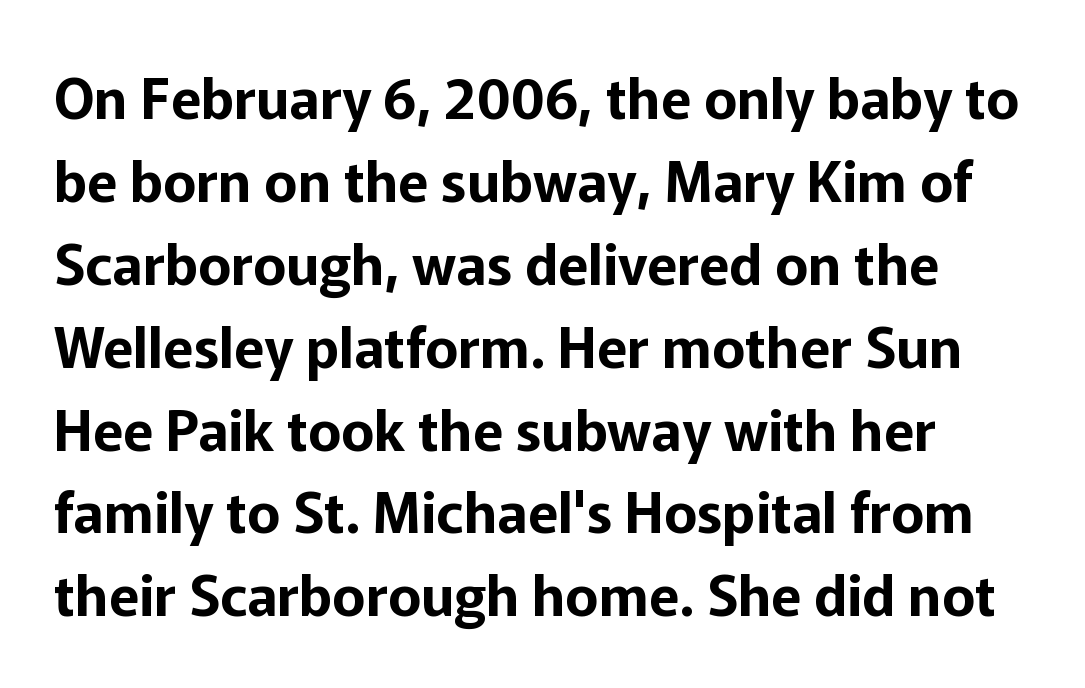
{"serif": "no", "italic": "no", "width": "normal", "stroke_contrast": "low", "x_height": "medium", "monospaced": "no", "underline": "no", "line_spacing": "normal", "line_spacing_ratio": 1.48, "letter_spacing": "normal", "letter_spacing_em": 0.0, "glyph_px": 56}
